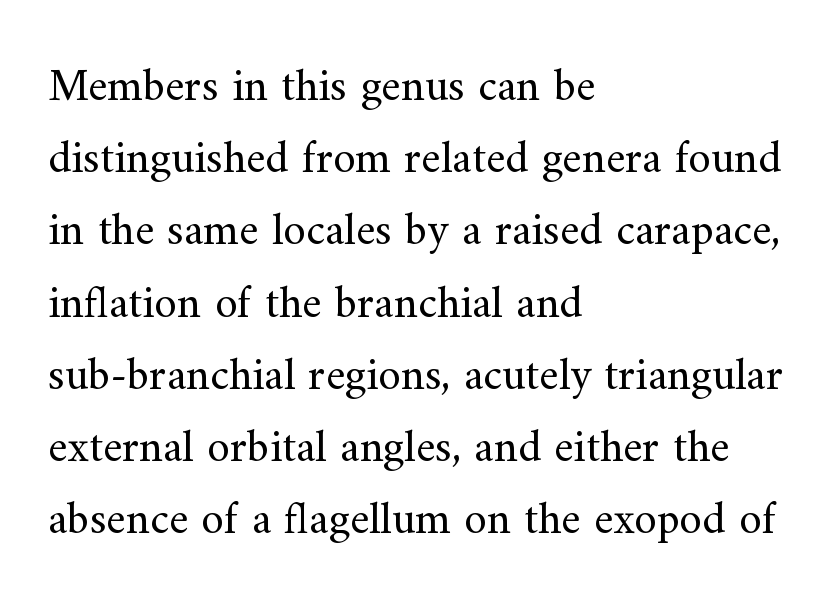
The typesetting does not lean heavy: it is not bold. Summary of vertical rhythm: regular, with standard interline spacing. Students, note that the glyphs here touch the page at normal intervals. When letters stand straight like this, we call the style roman or upright. The passage shown is typed in a proportional face where columns would drift.
